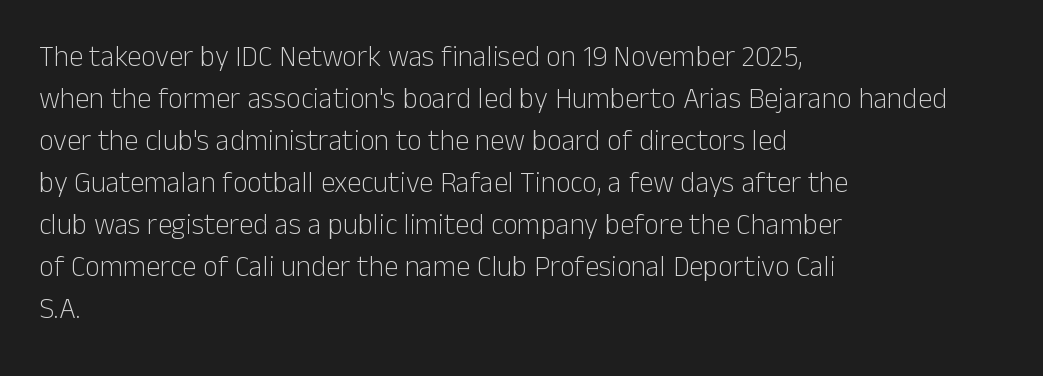
{"serif": "no", "italic": "no", "bold": "no", "weight": "light", "width": "normal", "stroke_contrast": "low", "x_height": "medium", "monospaced": "no", "underline": "no", "align": "left", "line_spacing": "normal", "line_spacing_ratio": 1.45, "letter_spacing": "normal", "letter_spacing_em": 0.0, "glyph_px": 29}
